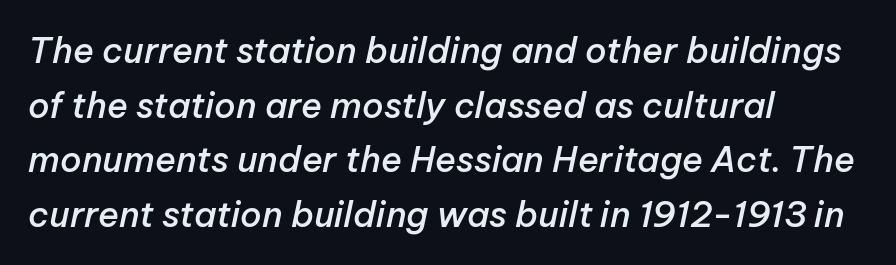
{"italic": "yes", "lean": "right", "slant_degrees": 12, "bold": "semi", "weight": "semibold", "width": "normal", "stroke_contrast": "low", "x_height": "medium", "monospaced": "no", "underline": "no", "align": "left", "line_spacing": "normal", "line_spacing_ratio": 1.56, "letter_spacing": "normal", "letter_spacing_em": 0.0, "glyph_px": 35}
